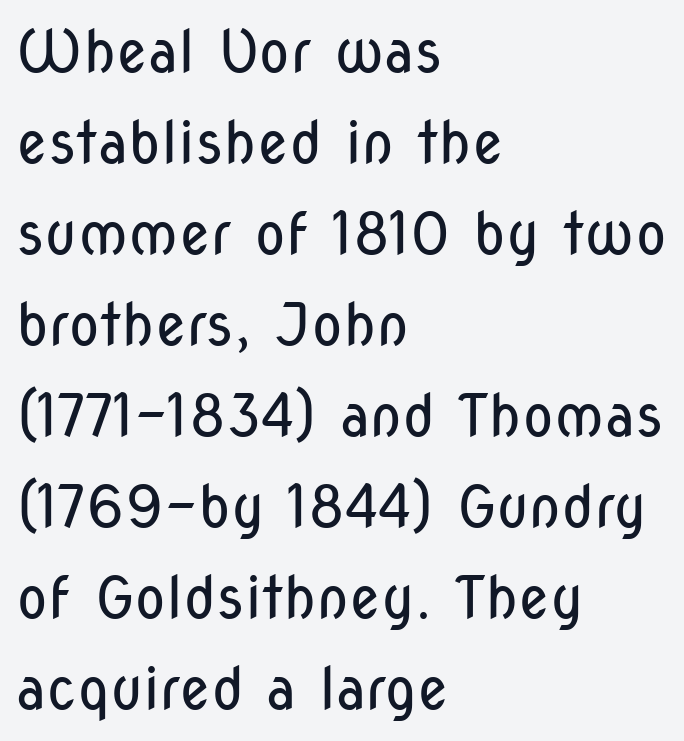
{"serif": "no", "italic": "no", "bold": "no", "weight": "regular", "width": "condensed", "stroke_contrast": "low", "x_height": "medium", "monospaced": "no", "underline": "no", "align": "left", "line_spacing": "normal", "line_spacing_ratio": 1.57, "letter_spacing": "normal", "letter_spacing_em": 0.0, "glyph_px": 58}
